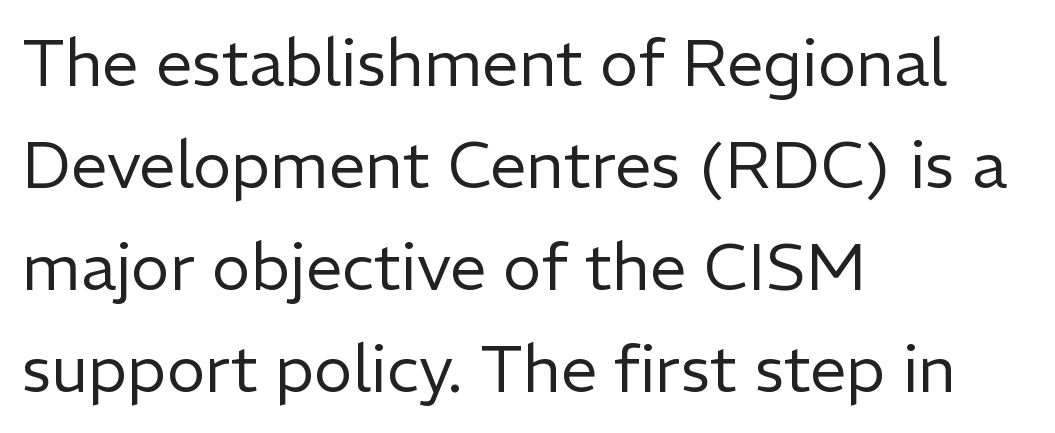
The image shows 65 px regular-weight sans-serif type, upright; set left-aligned, normal line spacing (1.57x), normal letter spacing, not underlined; low stroke contrast and a medium x-height.
